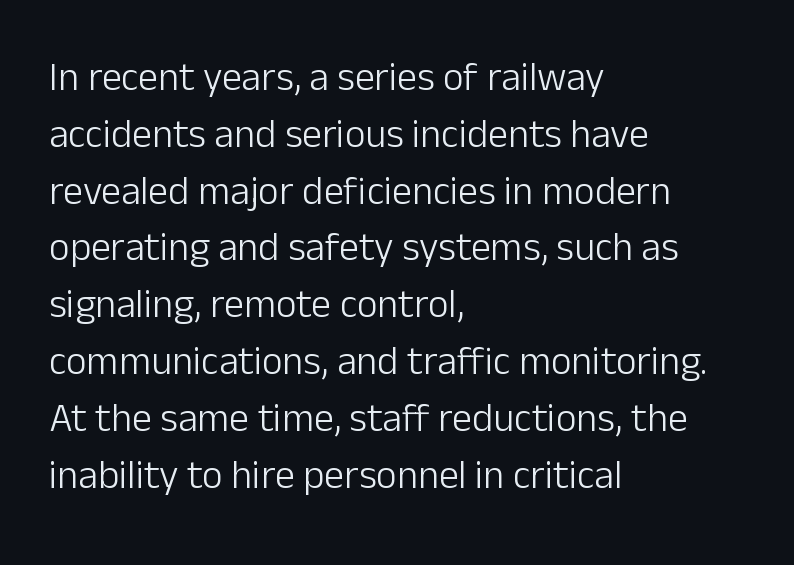
The image shows 40 px light sans-serif type, upright; set left-aligned, normal line spacing (1.42x), normal letter spacing, not underlined; low stroke contrast and a medium x-height.
